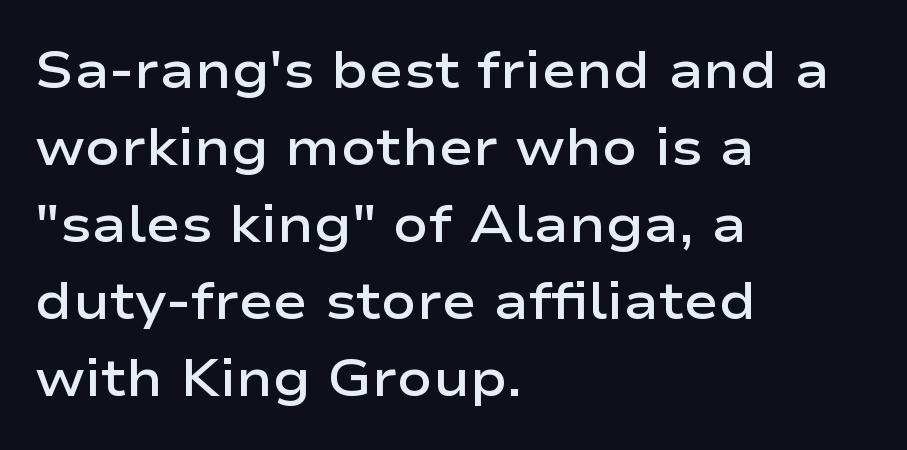
Q: Is the text bold? A: Semi-bold.
Q: Is the text italic (slanted)? A: No, it is upright.
Q: Is the typeface a serif or a sans-serif typeface? A: Sans-serif.
Q: Is the text underlined? A: No.
Q: How is the paragraph aligned? A: Left-aligned.
Q: Is the spacing between letters normal or unusually wide? A: Normal.
Q: Is the spacing between lines tight, normal or loose? A: Normal.
Q: Width (condensed, normal, or wide)? A: Wide.
Q: Stroke contrast? A: Low.
Q: x-height? A: Medium.
Q: Monospaced? A: No.
